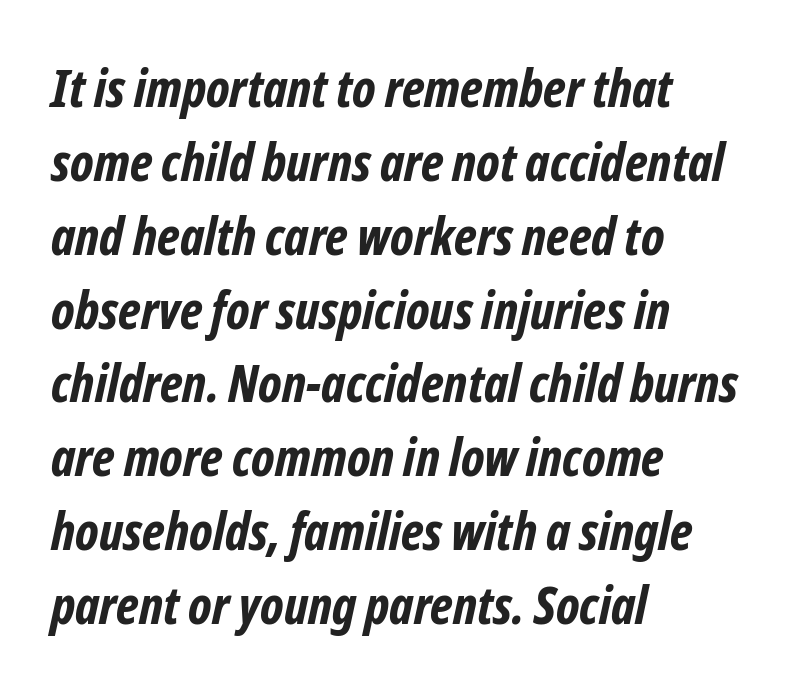
A typesetter would call this zero additional tracking. The letters advance in unequal steps, a hallmark of proportional type. The compositor pushed each line to the left boundary. Check under the words: just untouched page. The face used here is a sans, in the tradition of grotesques and geometrics. In terms of leading, this rendering sits right in the middle.
